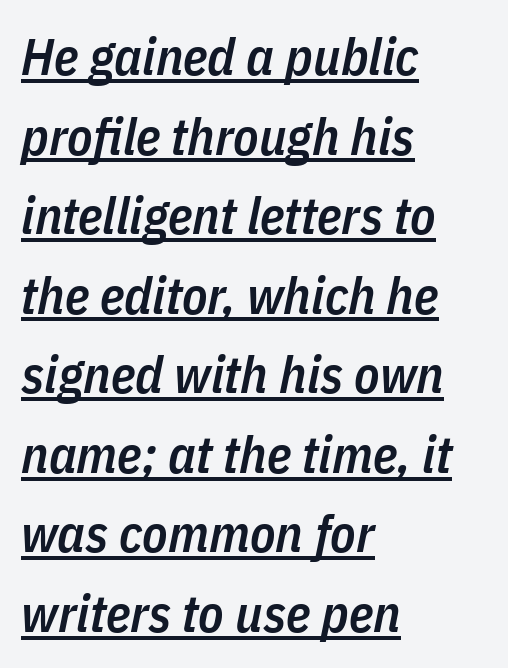
Beneath each row of characters lies a ruled line. Vertically, the passage feels balanced, rows spaced as you'd expect. The rendering keeps characters at their native spacing. Line starts are locked; line ends wander. Observe the lean: these are italic letterforms.
